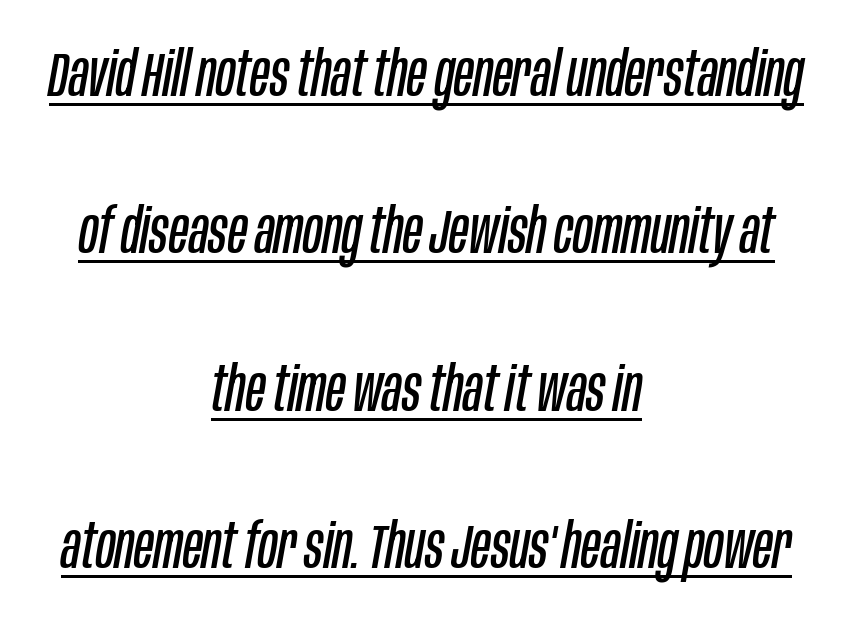
The image shows 63 px regular-weight, condensed type, italic (leaning right); set centered, loose line spacing (2.5x), normal letter spacing, underlined; low stroke contrast and a large x-height.
